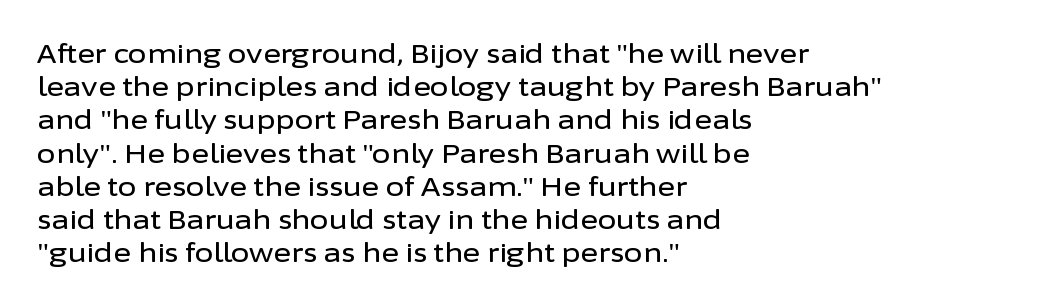
Every row of glyphs begins at an identical x-position on the left. These lines were composed using upright roman letters. Standard letterfit; no display-style spreading of the glyphs. The glyphs are unaccompanied by any horizontal stroke below them.
